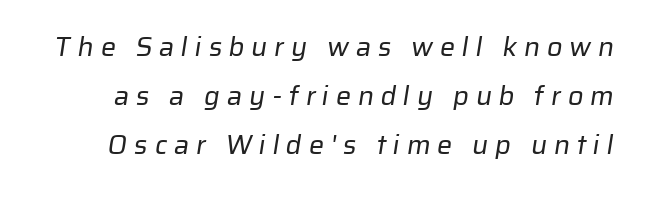
Q: Is the text bold? A: No.
Q: Is the text underlined? A: No.
Q: Is the spacing between letters normal or unusually wide? A: Unusually wide.
